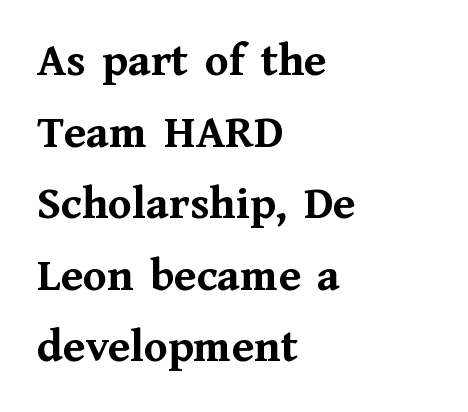
The strokes are fattened all the way to bold. Default kerning and tracking; the words read as compact shapes. Glance below the letters and you will spot only blank space. A typesetter would label this face a serif. Each line starts at the same left margin while the right side varies. The rendering uses natural spacing where letterforms have individual widths.
